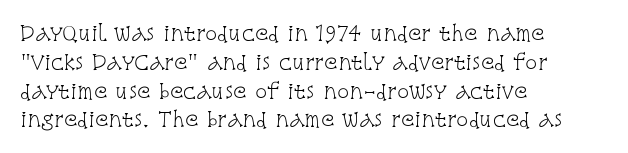
Vertical strokes here are truly vertical. The typesetting does not lean heavy: it is not bold. These lines keep a tight, regular rhythm from letter to letter. Anything drawn beneath the words? Only blank space. The designer left line spacing at the default. Caption: multi-line text, flush left, ragged right.
